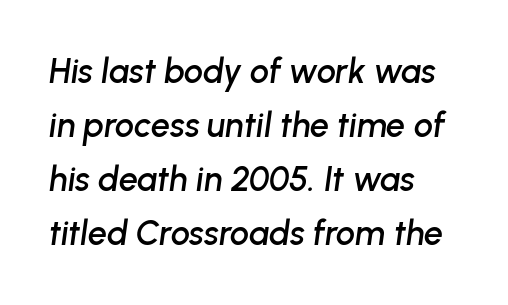
The lettering tilts uniformly, giving the passage an italic look. Is the block centered? No — it sits flush against the left margin. The face used here is proportionally spaced, like ordinary book or web type. How are the letters spaced? Ordinarily, with no added tracking.
